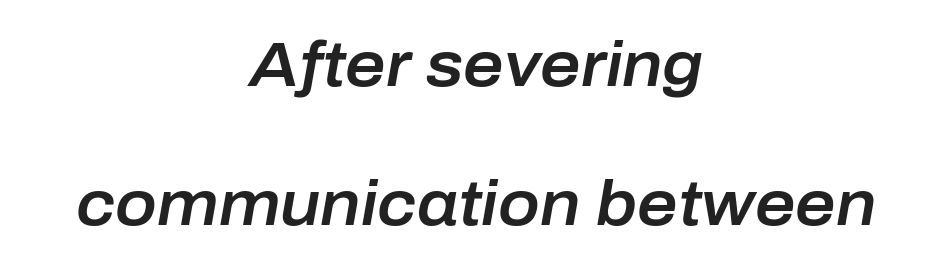
The image shows 62 px text type, italic (leaning right); set centered, loose line spacing (2.25x), normal letter spacing, not underlined; low stroke contrast and a medium x-height.
